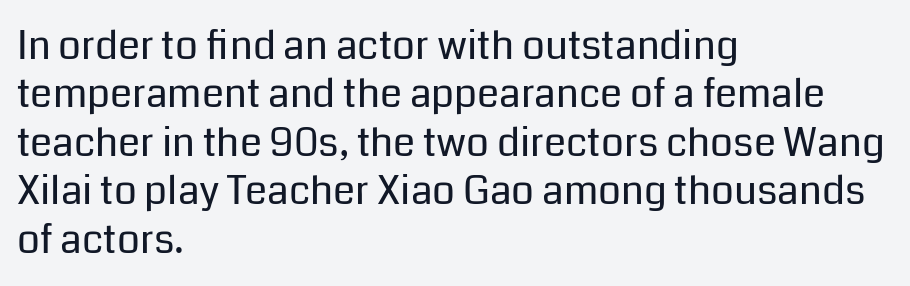
The specimen omits any rule beneath the text block's lines. Quick note: not italic, upright. Teacher's note: observe the even left margin — that is flush-left alignment. You can tell from the bare stems that sans-serif type was used. Character widths vary here, with narrow letters taking less room than wide ones.
